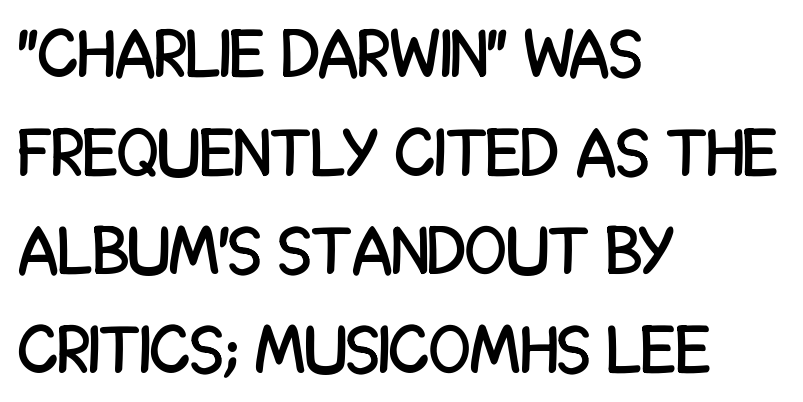
A sans-serif font was chosen for this passage. Where is the straight margin? On the left. The type sits square on the baseline with zero lean. This rendering leaves character spacing at its baseline value.
